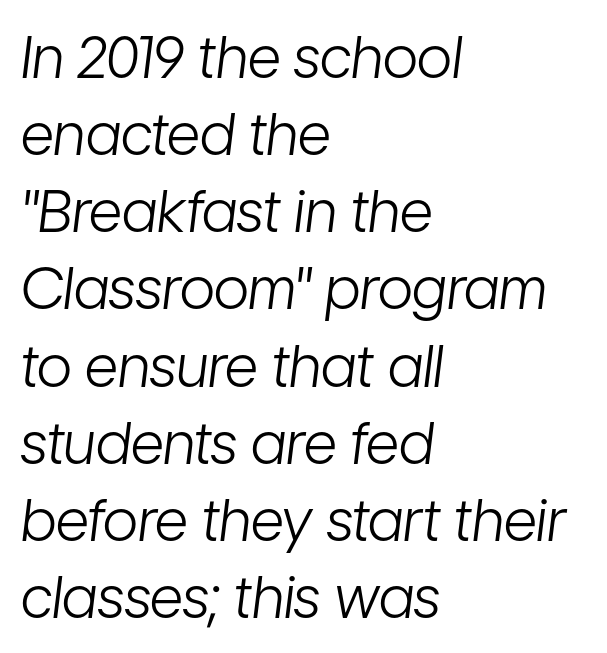
Each new line begins a customary step beneath the previous one. These glyphs show unthickened strokes, regular width or finer. Check under the words: just untouched page. This rendering uses left alignment, leaving the right contour irregular.
